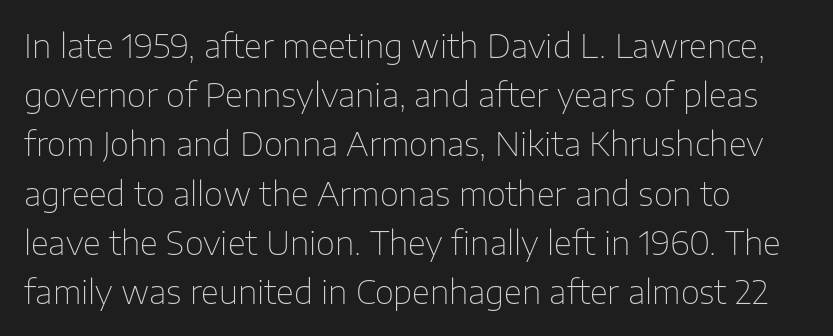
The image shows 33 px thin sans-serif type, upright; set normal line spacing (1.49x), normal letter spacing, not underlined; low stroke contrast and a medium x-height.
